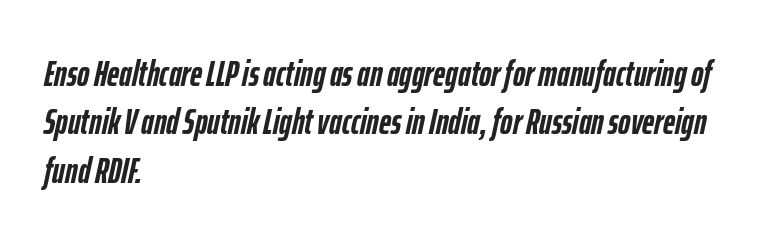
Q: Is the text bold? A: Yes.
Q: Is the text italic (slanted)? A: Yes, it leans right by about 12 degrees.
Q: Is the text underlined? A: No.
Q: How is the paragraph aligned? A: Left-aligned.
Q: Is the spacing between letters normal or unusually wide? A: Normal.
Q: Is the spacing between lines tight, normal or loose? A: Normal.
Q: Width (condensed, normal, or wide)? A: Condensed.
Q: Stroke contrast? A: Low.
Q: x-height? A: Medium.
Q: Monospaced? A: No.
